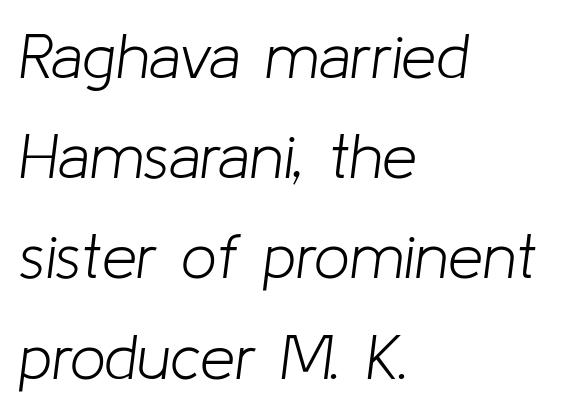
Q: Is the text bold? A: No.
Q: Is the text italic (slanted)? A: Yes, it leans right by about 8 degrees.
Q: Is the text underlined? A: No.
Q: How is the paragraph aligned? A: Left-aligned.
Q: Is the spacing between letters normal or unusually wide? A: Normal.
Q: Is the spacing between lines tight, normal or loose? A: Normal.
Q: Width (condensed, normal, or wide)? A: Normal.
Q: Stroke contrast? A: Low.
Q: x-height? A: Medium.
Q: Monospaced? A: No.
